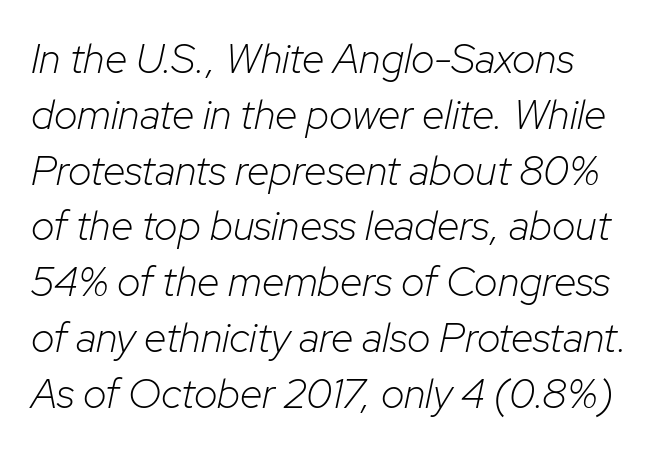
Think standard paragraph weight, or any step lighter than that. Would a proofreader flag this as italicized? Yes. Check the space under the baseline: it is left empty. Note the varied advance widths — an 'i' is clearly narrower than an 'm'. The passage shown stacks its lines at a standard gap.
